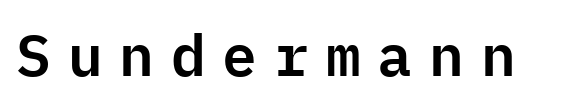
Monospaced: the letters line up in strict vertical columns. Type without underlining. Does the lettering tilt? It doesn't — this is upright. Observe the wide spacing: letters keep a clear distance from each other. Nothing sits at the stroke ends, so this counts as sans-serif.
